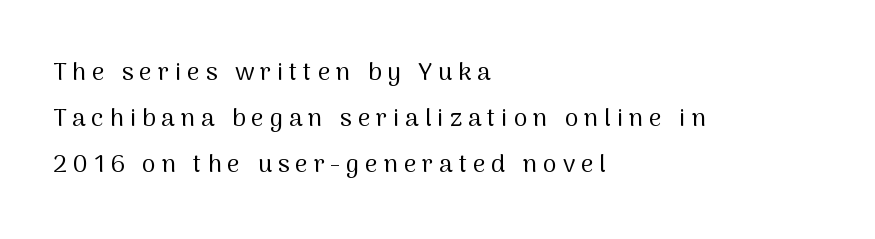
Unlike italic type, these characters show no tilt at all. The cut favours lightness, reaching ordinary text weight at its darkest. Characters follow at a spacing far wider than the type designer built in. The ragged edge is on the right, which tells us the setting is flush left. Underline: absent.
